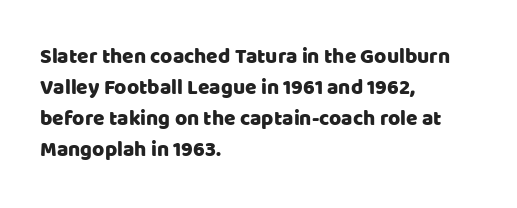
{"italic": "no", "underline": "no", "align": "left", "line_spacing": "normal", "line_spacing_ratio": 1.47, "letter_spacing": "normal", "letter_spacing_em": 0.0, "glyph_px": 21}
